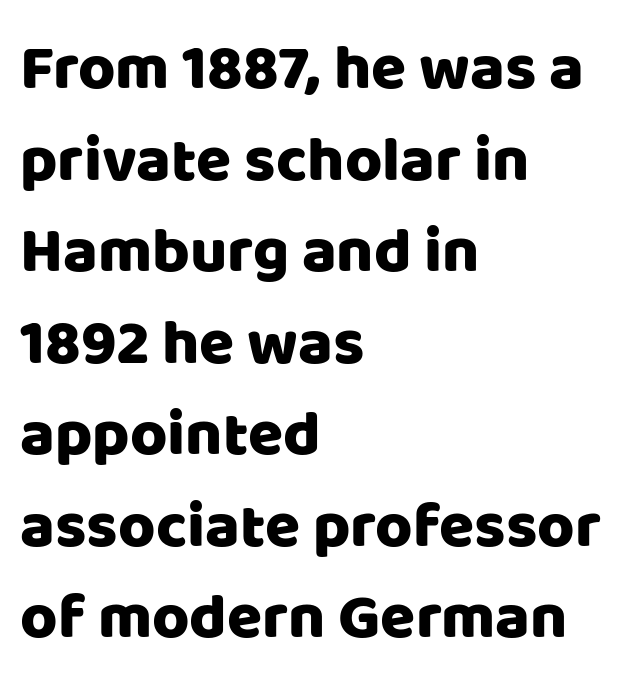
{"serif": "no", "italic": "no", "width": "normal", "stroke_contrast": "low", "x_height": "large", "monospaced": "no", "underline": "no", "align": "left", "line_spacing": "normal", "line_spacing_ratio": 1.43, "letter_spacing": "normal", "letter_spacing_em": 0.0, "glyph_px": 64}
